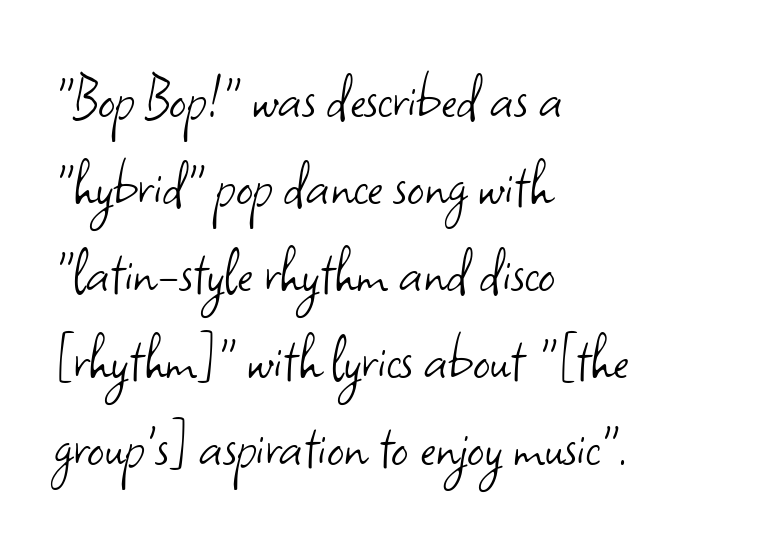
Q: Is the text bold? A: No.
Q: Is the text italic (slanted)? A: Yes.
Q: Is the typeface a serif or a sans-serif typeface? A: Sans-serif.
Q: Is the text underlined? A: No.
Q: How is the paragraph aligned? A: Left-aligned.
Q: Is the spacing between letters normal or unusually wide? A: Normal.
Q: Is the spacing between lines tight, normal or loose? A: Normal.
Q: Width (condensed, normal, or wide)? A: Normal.
Q: Stroke contrast? A: Low.
Q: x-height? A: Small.
Q: Monospaced? A: No.
